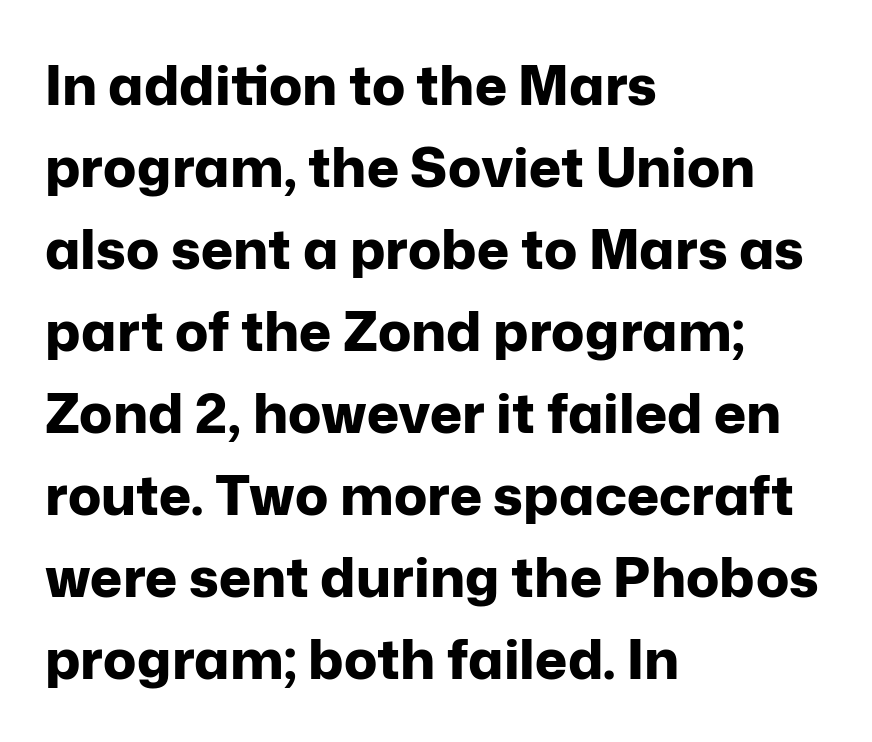
The image shows 55 px bold sans-serif type, upright; set left-aligned, normal line spacing (1.49x), normal letter spacing, not underlined; low stroke contrast and a medium x-height.
